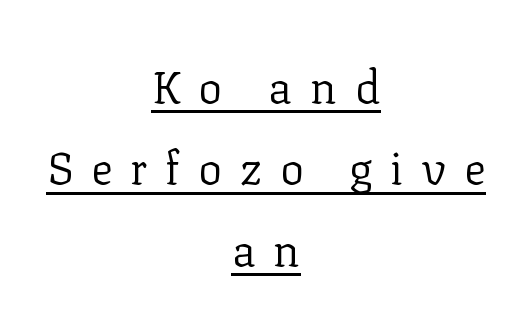
{"serif": "yes", "italic": "no", "bold": "no", "weight": "regular", "width": "normal", "stroke_contrast": "low", "x_height": "medium", "monospaced": "no", "underline": "yes", "align": "center", "line_spacing_ratio": 1.81, "letter_spacing": "wide", "letter_spacing_em": 0.4, "glyph_px": 45}
